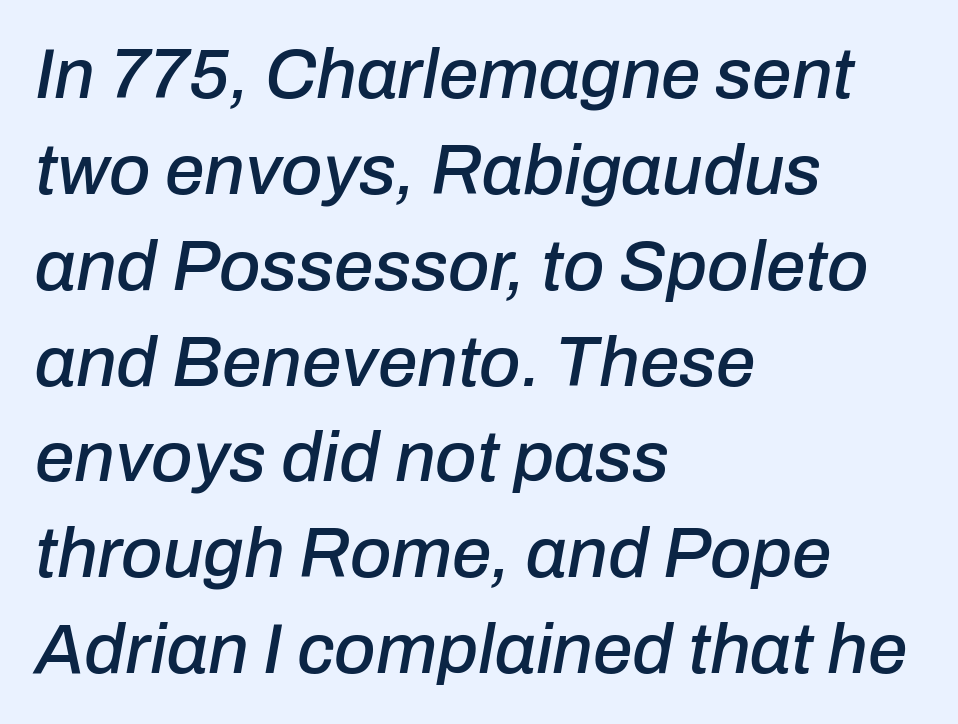
Glance below the letters and you will spot only blank space. Successive baselines arrive at the customary interval. The typesetter chose a ragged-right arrangement here. Character widths vary here, with narrow letters taking less room than wide ones. Spacing between characters is what you'd get straight out of the box.
